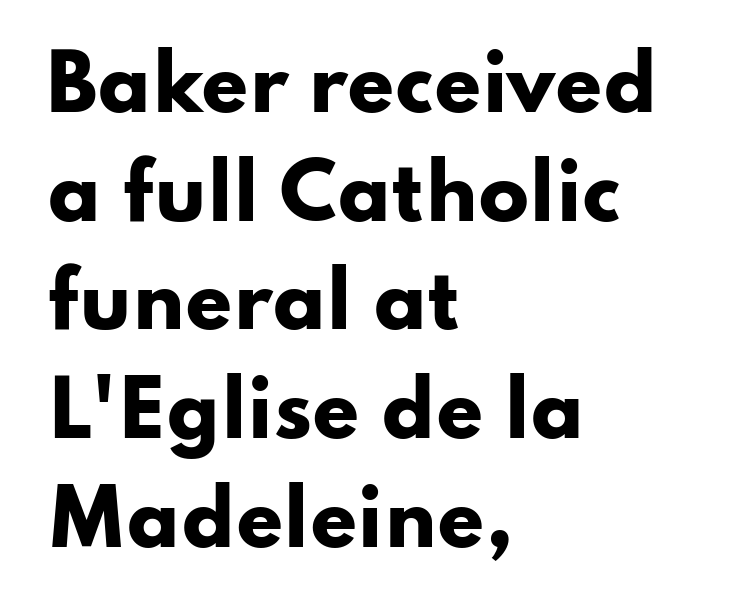
The image shows 75 px heavy, wide sans-serif type, upright; set left-aligned, normal line spacing (1.45x), normal letter spacing, not underlined; low stroke contrast and a small x-height.
